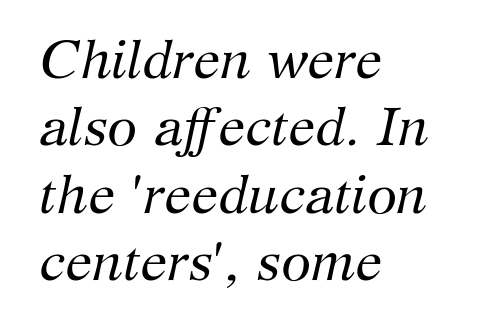
Q: Is the text bold? A: No.
Q: Is the text italic (slanted)? A: Yes, it leans right by about 12 degrees.
Q: Is the typeface a serif or a sans-serif typeface? A: Serif.
Q: Is the text underlined? A: No.
Q: How is the paragraph aligned? A: Left-aligned.
Q: Is the spacing between letters normal or unusually wide? A: Normal.
Q: Is the spacing between lines tight, normal or loose? A: Normal.
Q: Width (condensed, normal, or wide)? A: Normal.
Q: Stroke contrast? A: Medium.
Q: x-height? A: Medium.
Q: Monospaced? A: No.
